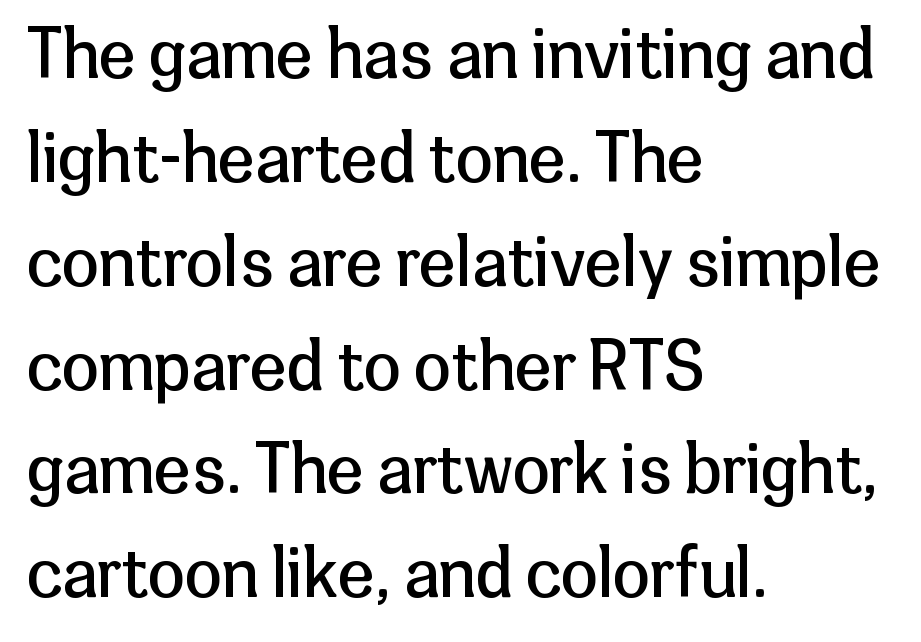
The image shows 67 px regular-weight sans-serif type, upright; set left-aligned, normal line spacing (1.55x), normal letter spacing, not underlined; low stroke contrast and a medium x-height.
